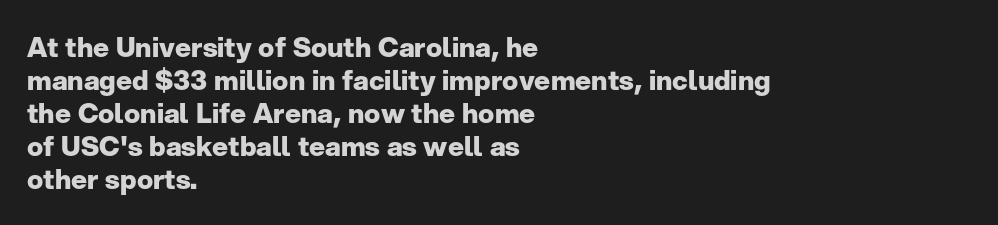
The image shows 27 px bold type, upright; set left-aligned, line spacing 1.22x, normal letter spacing, not underlined.
